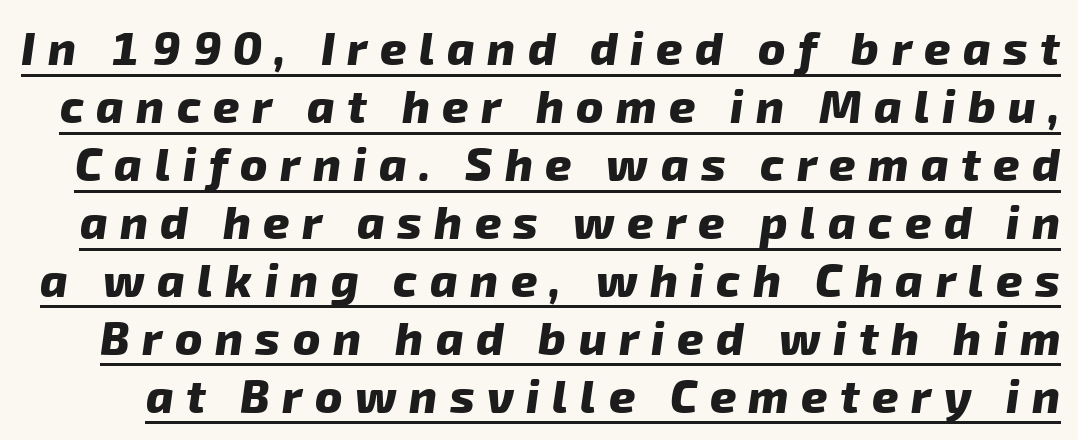
The image shows 46 px heavy sans-serif type; set normal line spacing (1.26x), unusually wide letter spacing (+0.27 em), underlined; low stroke contrast and a medium x-height.
